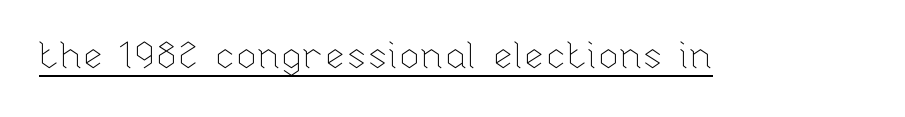
{"italic": "no", "bold": "no", "weight": "thin", "width": "normal", "stroke_contrast": "low", "x_height": "medium", "monospaced": "no", "underline": "yes", "letter_spacing": "normal", "letter_spacing_em": 0.0, "glyph_px": 38}
